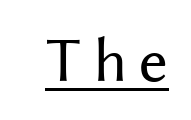
{"serif": "no", "italic": "no", "bold": "no", "weight": "regular", "width": "normal", "stroke_contrast": "medium", "x_height": "medium", "monospaced": "no", "underline": "yes", "glyph_px": 64}
